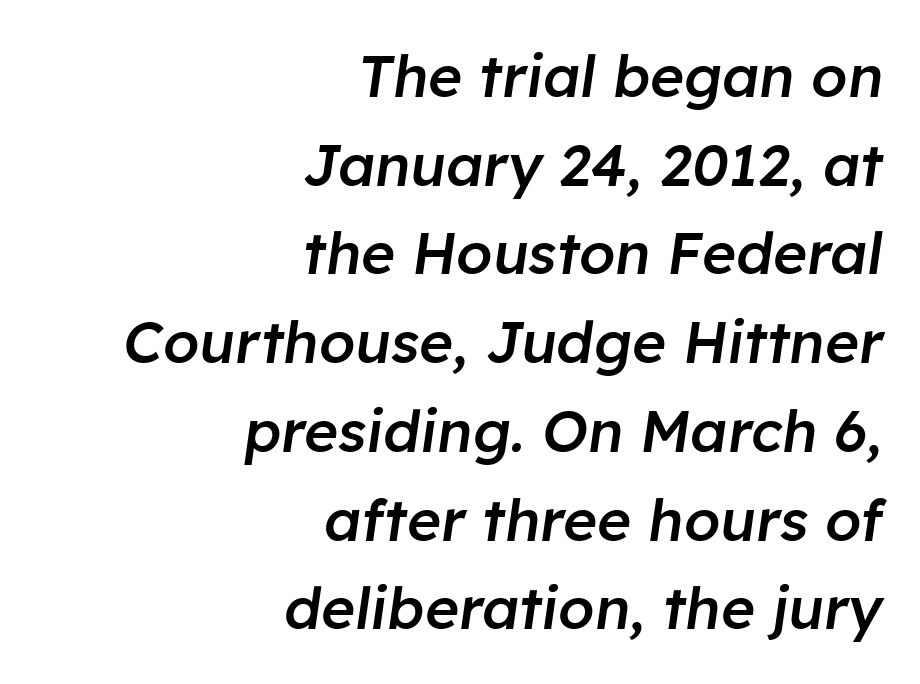
Q: Is the text bold? A: Semi-bold.
Q: Is the text italic (slanted)? A: Yes, it leans right by about 8 degrees.
Q: Is the text underlined? A: No.
Q: How is the paragraph aligned? A: Right-aligned.
Q: Is the spacing between letters normal or unusually wide? A: Normal.
Q: Is the spacing between lines tight, normal or loose? A: Normal.
Q: Width (condensed, normal, or wide)? A: Normal.
Q: Stroke contrast? A: Low.
Q: x-height? A: Medium.
Q: Monospaced? A: No.
